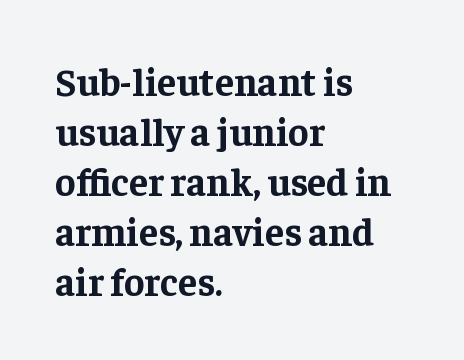
Q: Is the text bold? A: Yes.
Q: Is the text italic (slanted)? A: No, it is upright.
Q: Is the typeface a serif or a sans-serif typeface? A: Serif.
Q: Is the text underlined? A: No.
Q: How is the paragraph aligned? A: Left-aligned.
Q: Is the spacing between letters normal or unusually wide? A: Normal.
Q: Is the spacing between lines tight, normal or loose? A: Normal.
Q: Width (condensed, normal, or wide)? A: Normal.
Q: Stroke contrast? A: Low.
Q: x-height? A: Medium.
Q: Monospaced? A: No.
